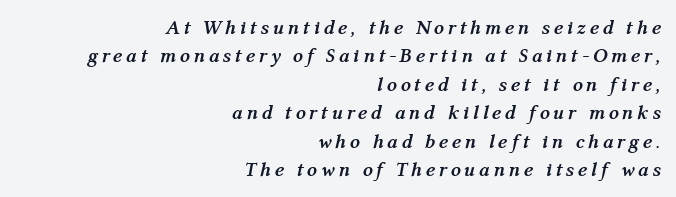
Is there much room between lines? A standard amount, neither cramped nor airy. Check under the words: just untouched page. This is oblique type, the kind used for emphasis or titles. The sample has been set heavy, in full bold. All the whitespace from short lines collects on the left.
